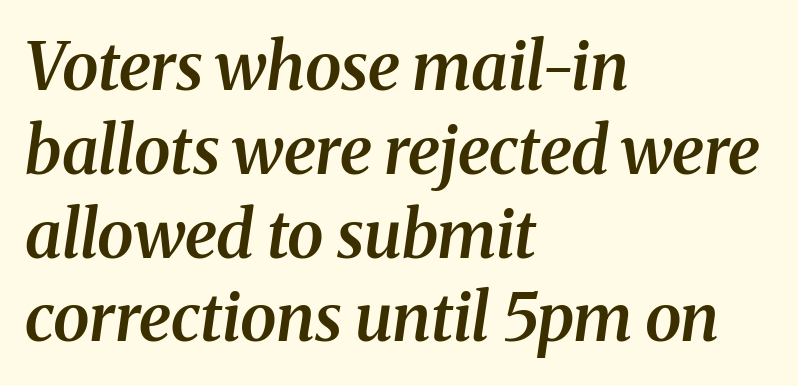
{"serif": "yes", "italic": "yes", "lean": "right", "slant_degrees": 8, "bold": "semi", "weight": "semibold", "width": "normal", "stroke_contrast": "medium", "x_height": "medium", "monospaced": "no", "underline": "no", "align": "left", "line_spacing": "normal", "line_spacing_ratio": 1.27, "letter_spacing": "normal", "letter_spacing_em": 0.0, "glyph_px": 66}
